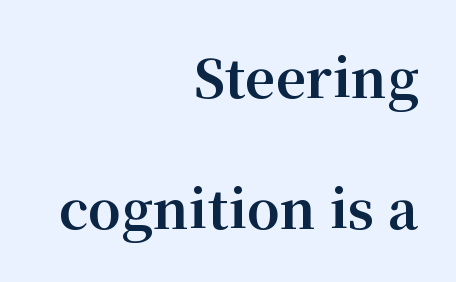
A typesetter would mark this as roman, not italic. Varying glyph widths throughout — classic text-font behaviour. Only glyphs here, with clear space below each row. Leading: increased. A serif font was chosen for this passage. The glyphs have the mass of a bold cut.
